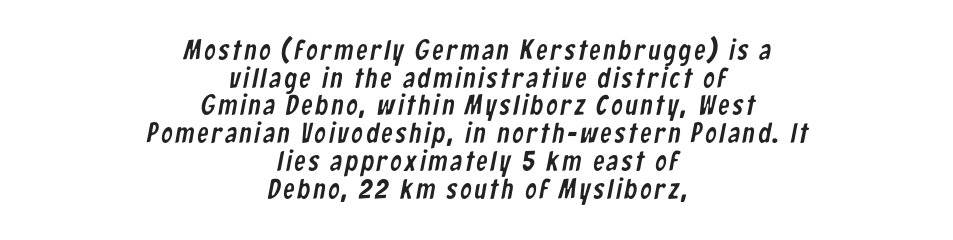
{"serif": "no", "width": "condensed", "stroke_contrast": "low", "x_height": "medium", "monospaced": "no", "underline": "no", "align": "center", "line_spacing": "tight", "line_spacing_ratio": 0.99, "glyph_px": 28}
